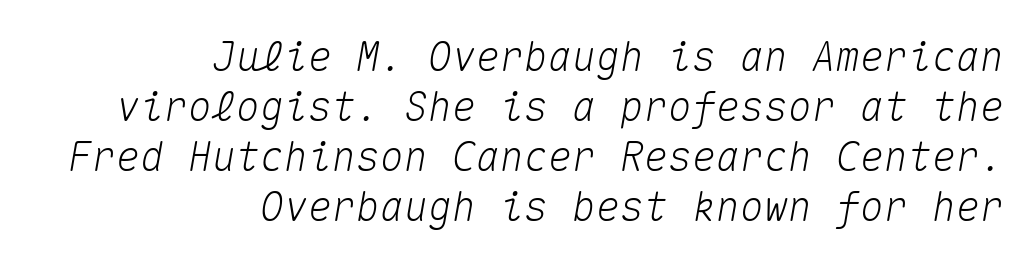
The image shows 40 px text type, italic (leaning right), monospaced; set right-aligned, normal line spacing (1.25x), normal letter spacing, not underlined; medium stroke contrast and a medium x-height.
